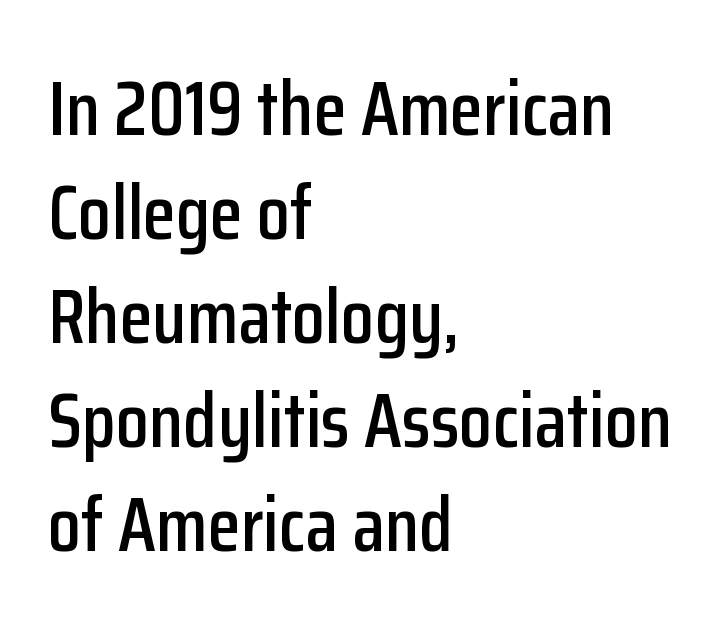
The image shows 76 px condensed sans-serif type, upright; set left-aligned, normal line spacing (1.37x), normal letter spacing, not underlined; low stroke contrast and a medium x-height.
